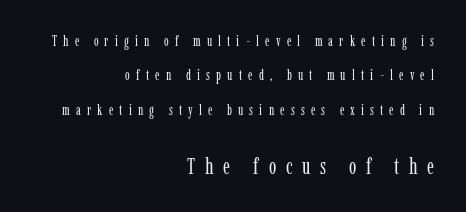
{"italic": "no", "bold": "no", "underline": "no", "align": "right", "line_spacing": "loose", "line_spacing_ratio": 2.46, "letter_spacing": "wide", "letter_spacing_em": 0.44, "larger_block": "second", "size_ratio": 1.57, "glyph_px": 22}
